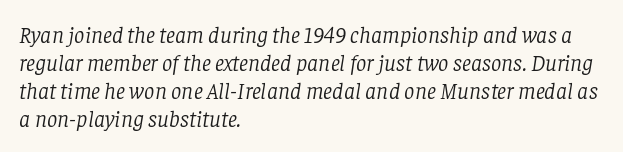
Caption: multi-line text, flush left, ragged right. The cut favours lightness, reaching ordinary text weight at its darkest. Check the space under the baseline: it is left empty. The lettering tilts uniformly, giving the passage an italic look. Characters follow at the spacing the type designer built in.
